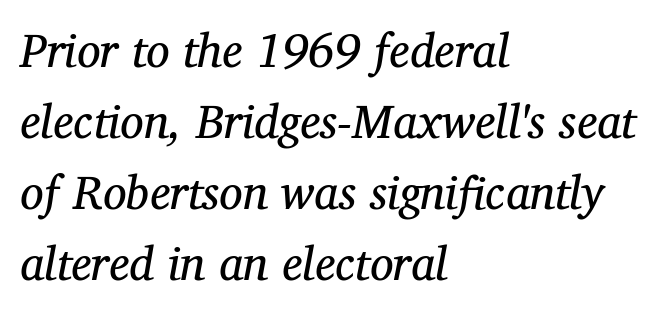
The image shows 47 px regular-weight serif type, italic (leaning right); set left-aligned, normal line spacing (1.51x), normal letter spacing, not underlined; medium stroke contrast and a medium x-height.
